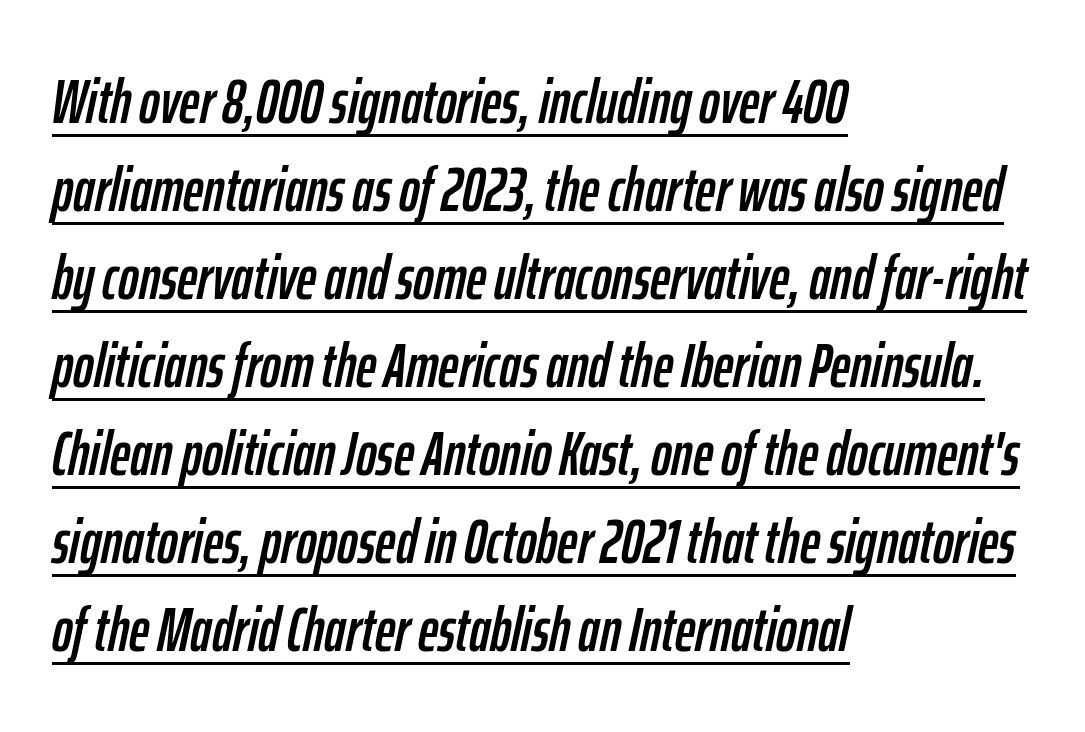
{"italic": "yes", "lean": "right", "slant_degrees": 12, "width": "condensed", "stroke_contrast": "low", "x_height": "medium", "monospaced": "no", "underline": "yes", "align": "left", "line_spacing": "normal", "line_spacing_ratio": 1.42, "letter_spacing": "normal", "letter_spacing_em": 0.0, "glyph_px": 62}
